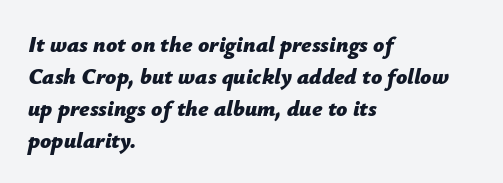
The image shows 22 px bold type, italic (leaning right); set left-aligned, normal line spacing (1.45x), normal letter spacing, not underlined.
